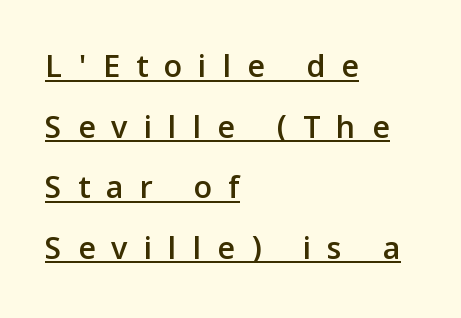
Where is the straight margin? On the left. The type is letterspaced generously, with wide tracking. A typesetter would call this proportional, since set widths differ per character. These lines are composed in type without serifs. No italicization has been applied; the sample stays upright.
